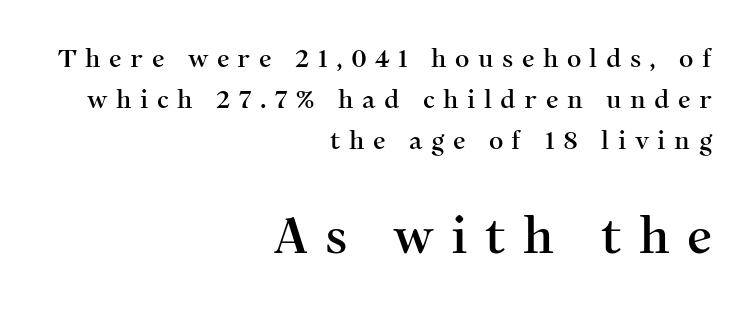
Line endings align vertically; line beginnings do not. Vertical spacing — default. Rendered with straight, roman letterforms. Is this a fixed-width face? No — the glyphs have proportional, varying widths. The designer went with a serif here, giving each stem small feet.
